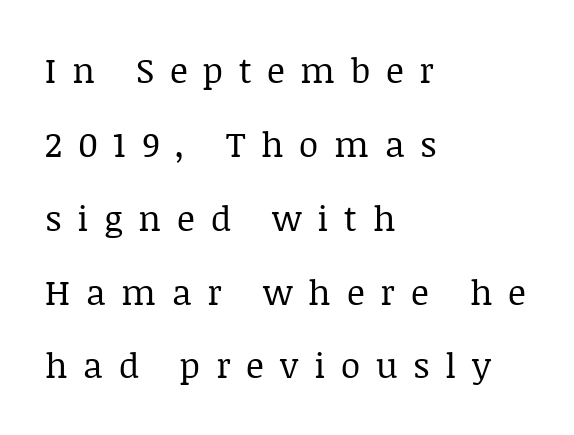
The image shows 35 px regular-weight serif type, upright; set left-aligned, loose line spacing (2.11x), unusually wide letter spacing (+0.45 em), not underlined; low stroke contrast and a large x-height.
